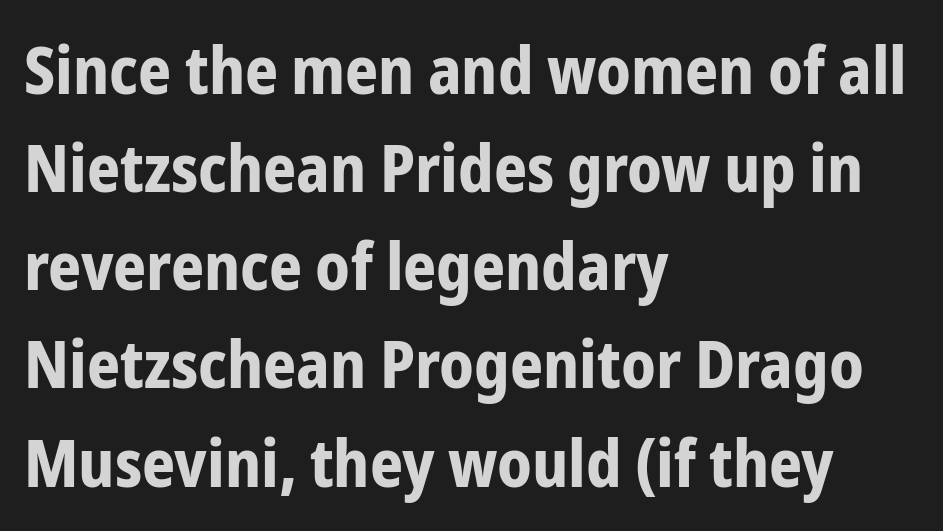
Every character sits straight up, as roman type does. The rendering keeps characters at their native spacing. Does the type have serifs? No, each stem ends abruptly. Is this a fixed-width face? No — the glyphs have proportional, varying widths. Beneath every word, the page is bare. Normally led — the rows are evenly, conventionally spaced.
